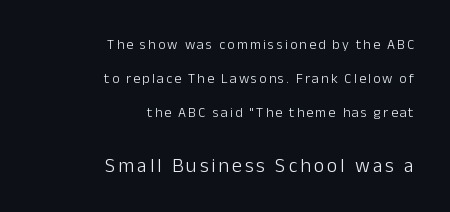
The image shows 20 px text type, upright; set right-aligned, loose line spacing (2.42x), not underlined; the second (bottom) block is 1.43x larger.
